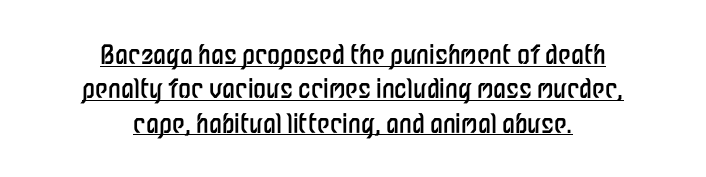
The image shows 26 px text type, upright; set centered, normal line spacing (1.32x), normal letter spacing, underlined.
